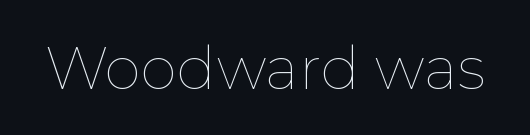
Just letters on the line, the space beneath them empty. The weight would be labelled regular, book, light, or lighter still. Posture: straight, roman, zero tilt. The face used here is proportionally spaced, like ordinary book or web type. Tracking here is standard; glyphs follow each other at the usual distance.
